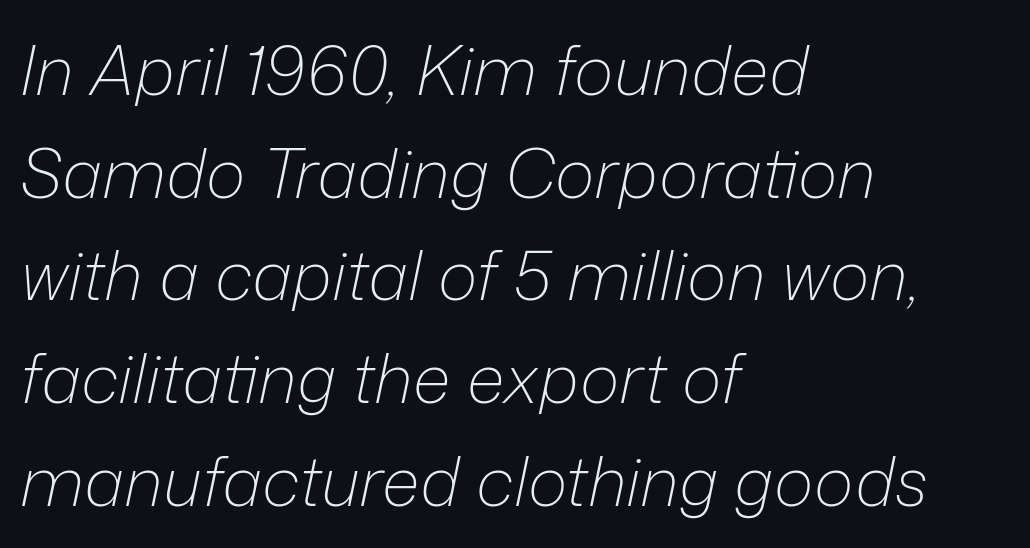
Q: Is the text bold? A: No.
Q: Is the text italic (slanted)? A: Yes, it leans right by about 12 degrees.
Q: Is the text underlined? A: No.
Q: How is the paragraph aligned? A: Left-aligned.
Q: Is the spacing between letters normal or unusually wide? A: Normal.
Q: Is the spacing between lines tight, normal or loose? A: Normal.
Q: Width (condensed, normal, or wide)? A: Normal.
Q: Stroke contrast? A: Low.
Q: x-height? A: Medium.
Q: Monospaced? A: No.
